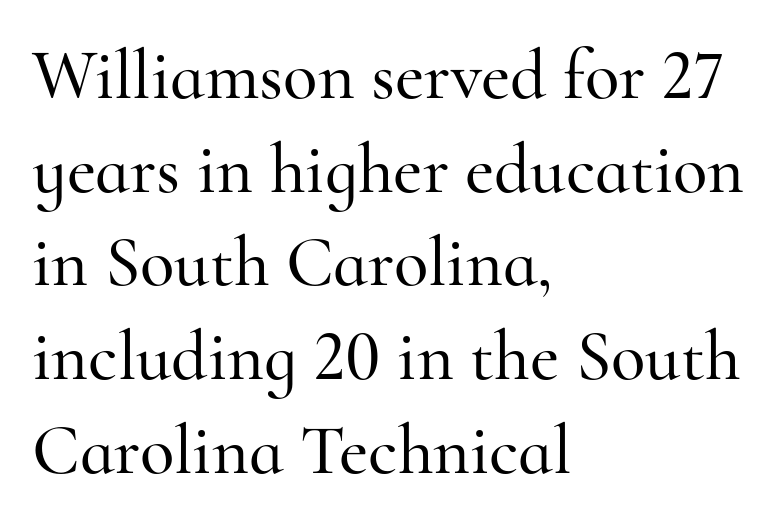
Q: Is the text italic (slanted)? A: No, it is upright.
Q: Is the typeface a serif or a sans-serif typeface? A: Serif.
Q: Is the text underlined? A: No.
Q: How is the paragraph aligned? A: Left-aligned.
Q: Is the spacing between letters normal or unusually wide? A: Normal.
Q: Is the spacing between lines tight, normal or loose? A: Normal.
Q: Width (condensed, normal, or wide)? A: Normal.
Q: Stroke contrast? A: High.
Q: x-height? A: Small.
Q: Monospaced? A: No.
